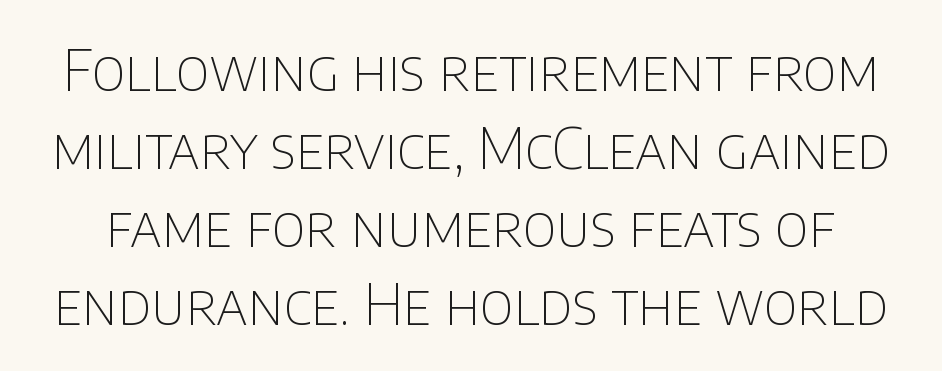
Q: Is the text bold? A: No.
Q: Is the text italic (slanted)? A: No, it is upright.
Q: Is the typeface a serif or a sans-serif typeface? A: Sans-serif.
Q: Is the text underlined? A: No.
Q: Is the spacing between letters normal or unusually wide? A: Normal.
Q: Is the spacing between lines tight, normal or loose? A: Normal.
Q: Width (condensed, normal, or wide)? A: Normal.
Q: Stroke contrast? A: Low.
Q: x-height? A: Large.
Q: Monospaced? A: No.
